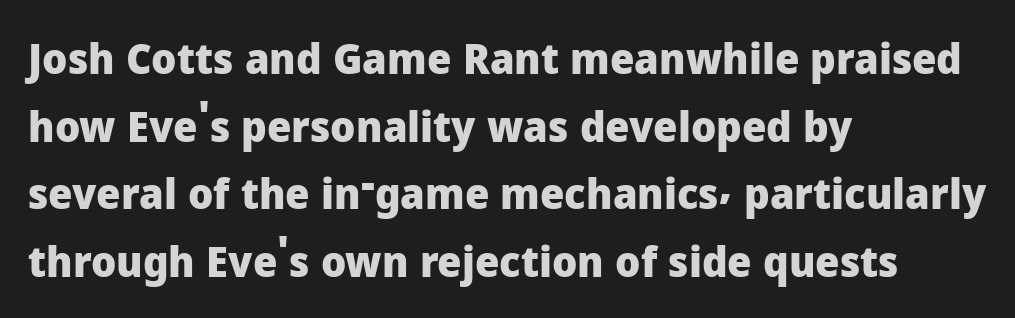
{"serif": "no", "italic": "no", "bold": "yes", "weight": "heavy", "width": "normal", "stroke_contrast": "low", "x_height": "medium", "monospaced": "no", "underline": "no", "align": "left", "line_spacing": "normal", "line_spacing_ratio": 1.57, "letter_spacing": "normal", "letter_spacing_em": 0.0, "glyph_px": 43}
